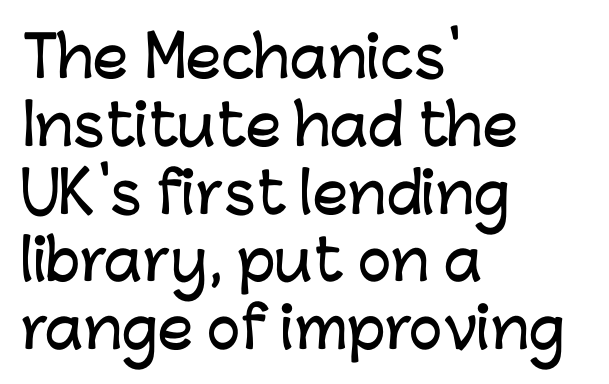
Q: Is the text italic (slanted)? A: No, it is upright.
Q: Is the typeface a serif or a sans-serif typeface? A: Sans-serif.
Q: Is the text underlined? A: No.
Q: How is the paragraph aligned? A: Left-aligned.
Q: Is the spacing between letters normal or unusually wide? A: Normal.
Q: Width (condensed, normal, or wide)? A: Normal.
Q: Stroke contrast? A: Low.
Q: x-height? A: Medium.
Q: Monospaced? A: No.
